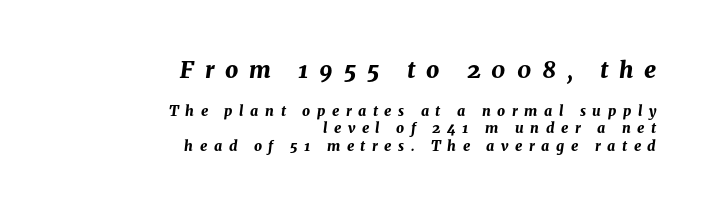
Q: Is the text bold? A: Yes.
Q: Is the text italic (slanted)? A: Yes, it leans right by about 8 degrees.
Q: Is the text underlined? A: No.
Q: How is the paragraph aligned? A: Right-aligned.
Q: Is the spacing between letters normal or unusually wide? A: Unusually wide.
Q: Which block of text is set in a larger size, the first (top) or the second (bottom)? A: The first (top) one.
